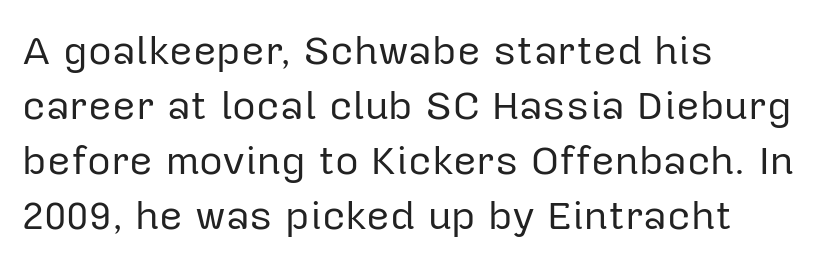
Q: Is the text bold? A: No.
Q: Is the text italic (slanted)? A: No, it is upright.
Q: Is the typeface a serif or a sans-serif typeface? A: Sans-serif.
Q: Is the text underlined? A: No.
Q: How is the paragraph aligned? A: Left-aligned.
Q: Is the spacing between letters normal or unusually wide? A: Normal.
Q: Is the spacing between lines tight, normal or loose? A: Normal.
Q: Width (condensed, normal, or wide)? A: Normal.
Q: Stroke contrast? A: Low.
Q: x-height? A: Medium.
Q: Monospaced? A: No.
